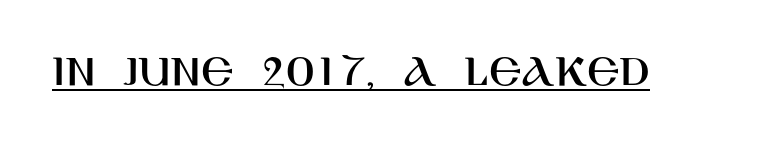
{"serif": "no", "italic": "no", "width": "normal", "stroke_contrast": "high", "x_height": "large", "monospaced": "no", "underline": "yes", "letter_spacing": "normal", "letter_spacing_em": 0.0, "glyph_px": 47}
